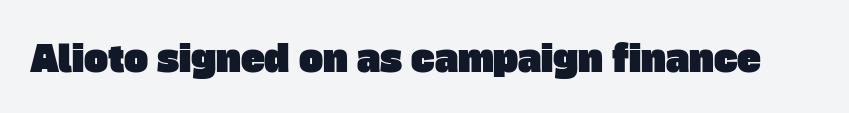
The image shows 36 px sans-serif type; set normal letter spacing, not underlined; low stroke contrast and a large x-height.
